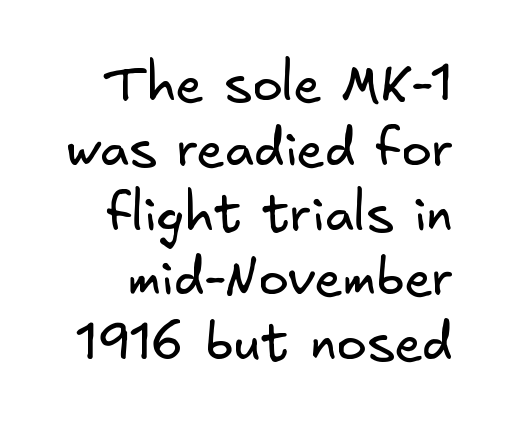
{"serif": "no", "bold": "no", "weight": "regular", "width": "normal", "stroke_contrast": "low", "x_height": "small", "underline": "no", "line_spacing": "normal", "line_spacing_ratio": 1.27, "letter_spacing": "normal", "letter_spacing_em": 0.0, "glyph_px": 51}
